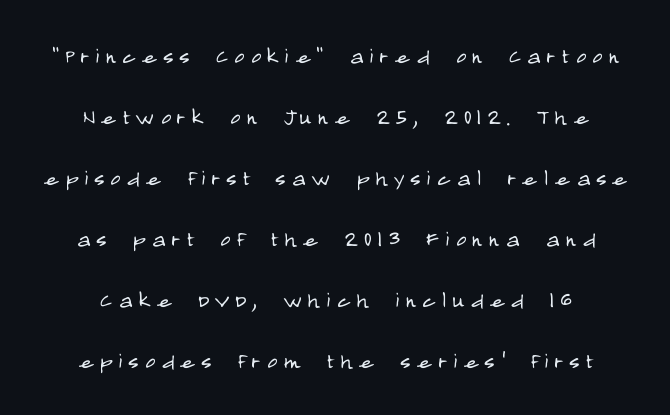
The image shows 28 px light, condensed sans-serif type, upright; set loose line spacing (2.18x), unusually wide letter spacing (+0.22 em), not underlined; low stroke contrast and a large x-height.
